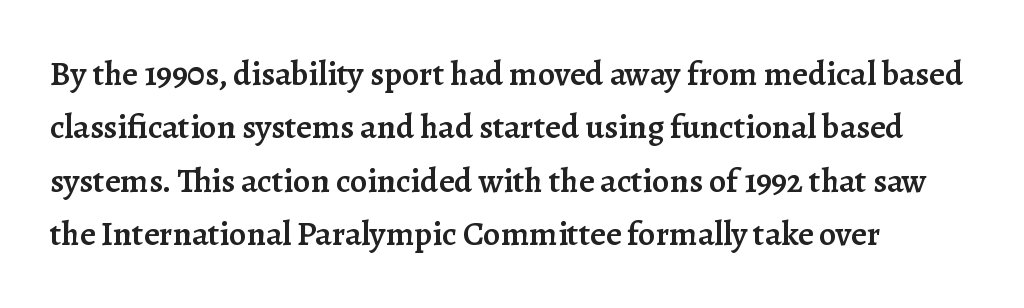
Q: Is the text bold? A: Semi-bold.
Q: Is the text italic (slanted)? A: No, it is upright.
Q: Is the typeface a serif or a sans-serif typeface? A: Serif.
Q: Is the text underlined? A: No.
Q: How is the paragraph aligned? A: Left-aligned.
Q: Is the spacing between letters normal or unusually wide? A: Normal.
Q: Is the spacing between lines tight, normal or loose? A: Normal.
Q: Width (condensed, normal, or wide)? A: Normal.
Q: Stroke contrast? A: Low.
Q: x-height? A: Medium.
Q: Monospaced? A: No.
